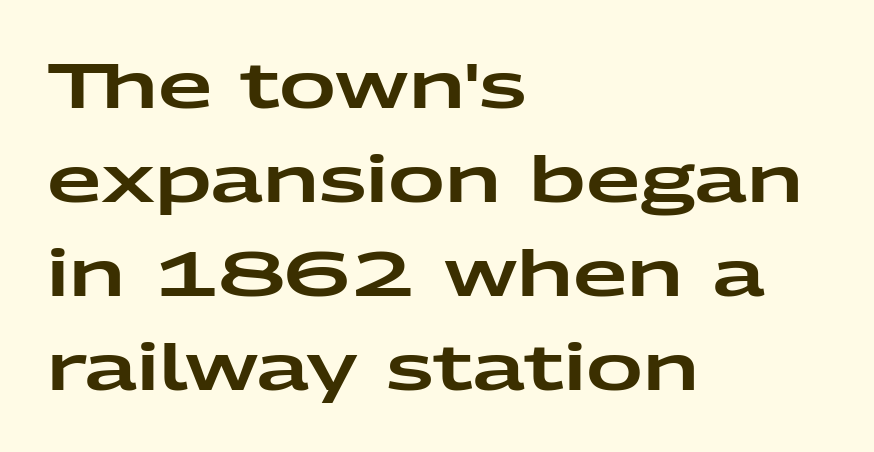
Notice how the stems are strictly vertical — no italics here. Tracking here is standard; glyphs follow each other at the usual distance. Just letters on the line, the space beneath them empty. A typesetter would call this proportional, since set widths differ per character.
